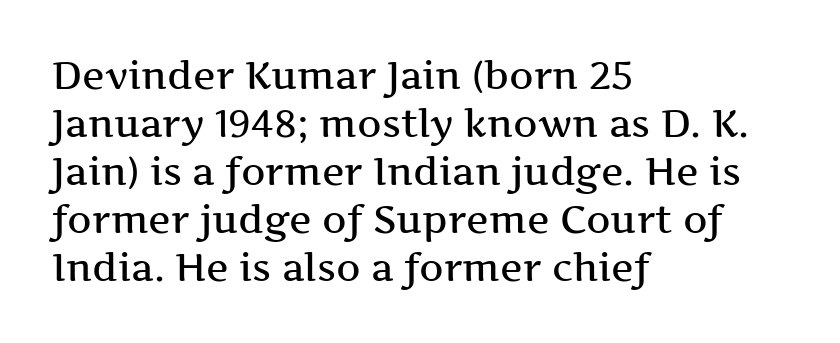
The image shows 38 px wide serif type, upright; set left-aligned, normal line spacing (1.26x), normal letter spacing, not underlined; medium stroke contrast and a medium x-height.
